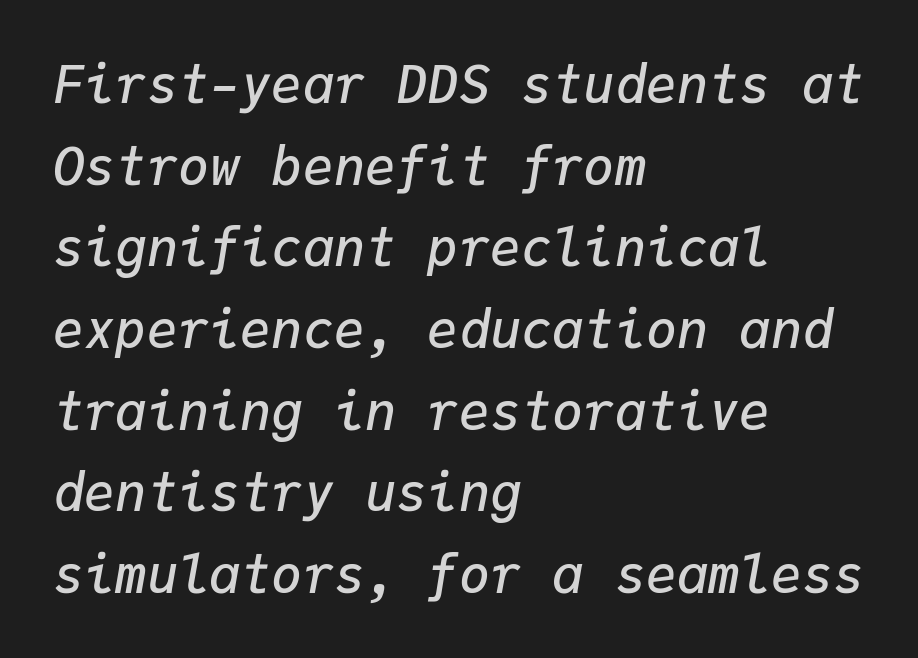
Q: Is the text bold? A: Semi-bold.
Q: Is the text italic (slanted)? A: Yes, it leans right by about 9 degrees.
Q: Is the text underlined? A: No.
Q: How is the paragraph aligned? A: Left-aligned.
Q: Is the spacing between letters normal or unusually wide? A: Normal.
Q: Is the spacing between lines tight, normal or loose? A: Normal.
Q: Width (condensed, normal, or wide)? A: Normal.
Q: Stroke contrast? A: Low.
Q: x-height? A: Medium.
Q: Monospaced? A: Yes.
